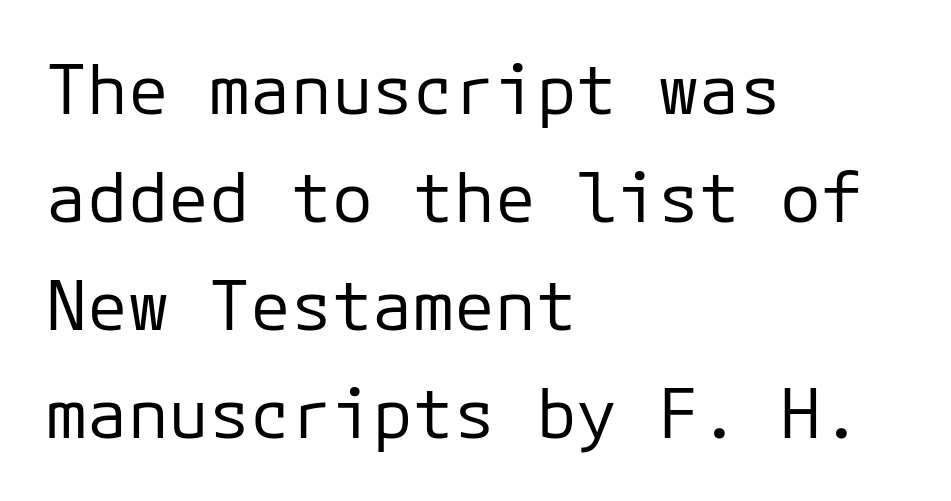
{"serif": "no", "italic": "no", "bold": "no", "weight": "regular", "width": "normal", "stroke_contrast": "low", "x_height": "medium", "underline": "no", "align": "left", "line_spacing": "normal", "line_spacing_ratio": 1.59, "letter_spacing": "normal", "letter_spacing_em": 0.0, "glyph_px": 68}
